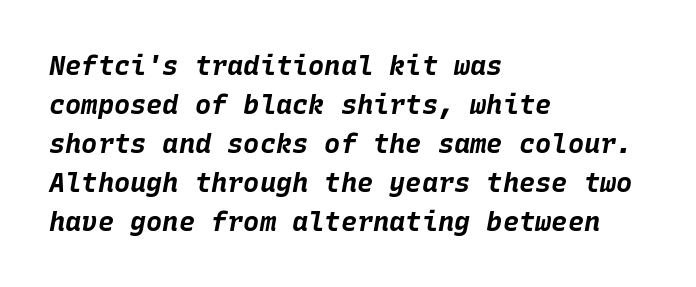
{"italic": "yes", "lean": "right", "slant_degrees": 10, "bold": "yes", "underline": "no", "align": "left", "line_spacing": "normal", "line_spacing_ratio": 1.44, "letter_spacing": "normal", "letter_spacing_em": 0.0, "glyph_px": 27}
